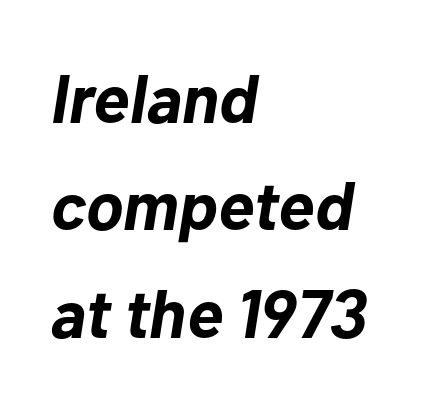
{"italic": "yes", "lean": "right", "slant_degrees": 10, "bold": "yes", "weight": "bold", "width": "normal", "stroke_contrast": "low", "x_height": "medium", "monospaced": "no", "underline": "no", "align": "left", "line_spacing": "normal", "line_spacing_ratio": 1.58, "letter_spacing": "normal", "letter_spacing_em": 0.0, "glyph_px": 68}
